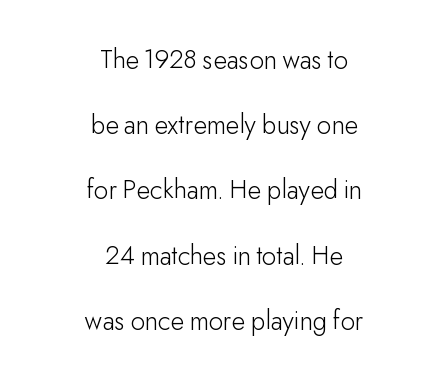
The image shows 28 px light sans-serif type, upright; set centered, loose line spacing (2.33x), normal letter spacing, not underlined; low stroke contrast and a small x-height.
